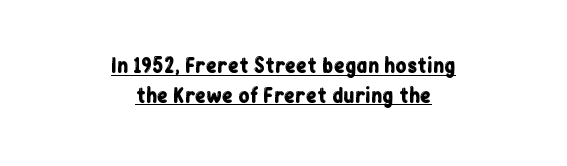
Q: Is the text italic (slanted)? A: No, it is upright.
Q: Is the text underlined? A: Yes.
Q: How is the paragraph aligned? A: Centered.
Q: Is the spacing between letters normal or unusually wide? A: Normal.
Q: Is the spacing between lines tight, normal or loose? A: Normal.
